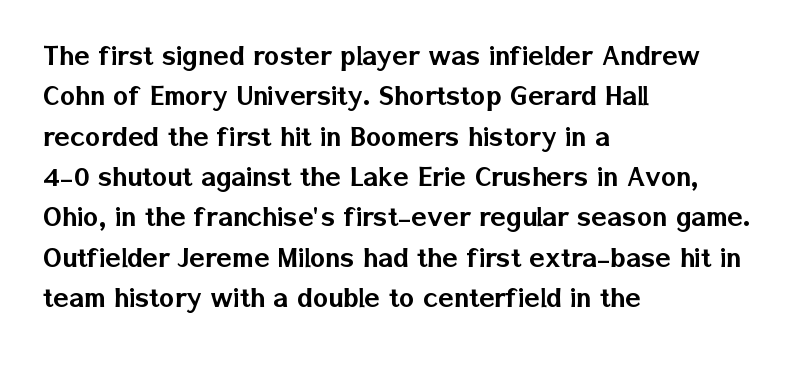
The passage shown is typeset with a sans-serif family. The strip under each line holds only bare page. Regarding leading, the lines here are spaced in the standard way. Looks like regular typesetting: each glyph gets only the width it needs. Left-aligned paragraph, ragged on the right. Upright lettering throughout.
